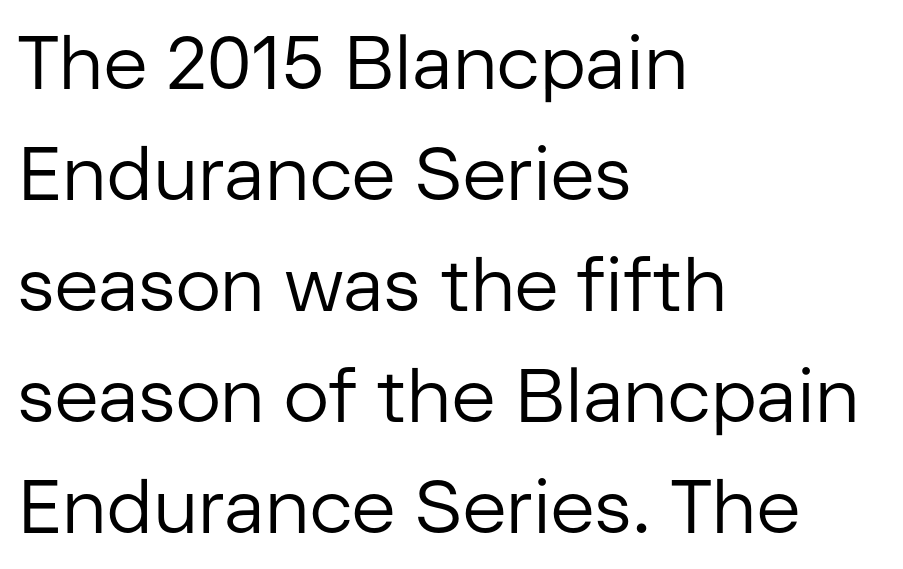
{"serif": "no", "italic": "no", "bold": "no", "weight": "regular", "width": "normal", "stroke_contrast": "low", "x_height": "medium", "monospaced": "no", "underline": "no", "align": "left", "line_spacing": "normal", "line_spacing_ratio": 1.48, "letter_spacing": "normal", "letter_spacing_em": 0.0, "glyph_px": 75}
